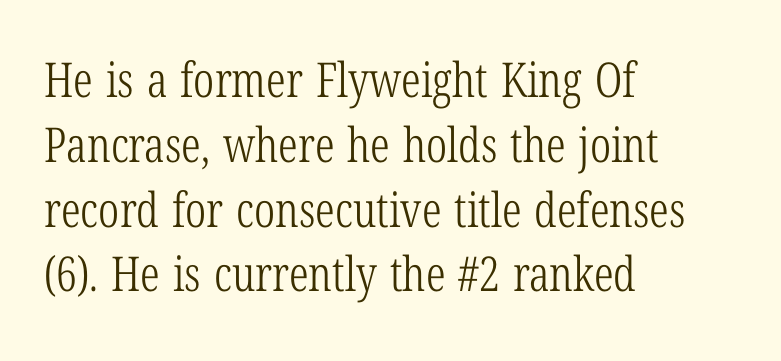
The image shows 48 px light, condensed serif type, upright; set left-aligned, normal line spacing (1.35x), normal letter spacing, not underlined; low stroke contrast and a medium x-height.
